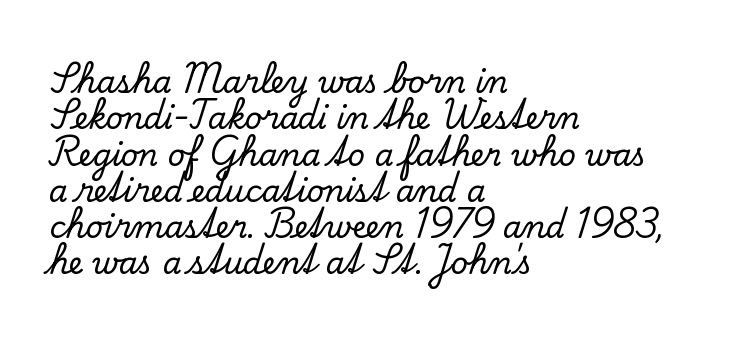
{"serif": "yes", "width": "normal", "stroke_contrast": "low", "x_height": "small", "monospaced": "no", "underline": "no", "align": "left", "line_spacing_ratio": 1.21, "letter_spacing": "normal", "letter_spacing_em": 0.0, "glyph_px": 30}
